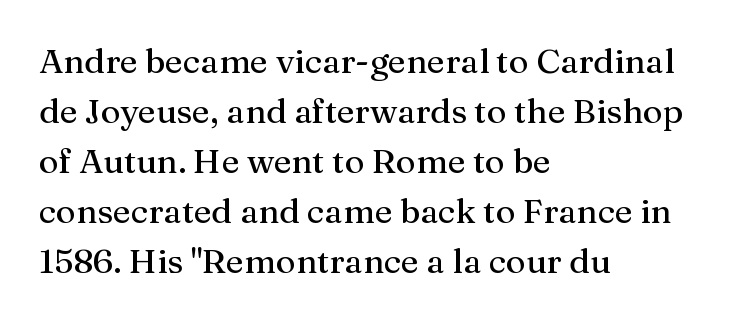
Q: Is the text italic (slanted)? A: No, it is upright.
Q: Is the typeface a serif or a sans-serif typeface? A: Serif.
Q: Is the text underlined? A: No.
Q: How is the paragraph aligned? A: Left-aligned.
Q: Is the spacing between letters normal or unusually wide? A: Normal.
Q: Is the spacing between lines tight, normal or loose? A: Normal.
Q: Width (condensed, normal, or wide)? A: Normal.
Q: Stroke contrast? A: Medium.
Q: x-height? A: Medium.
Q: Monospaced? A: No.
